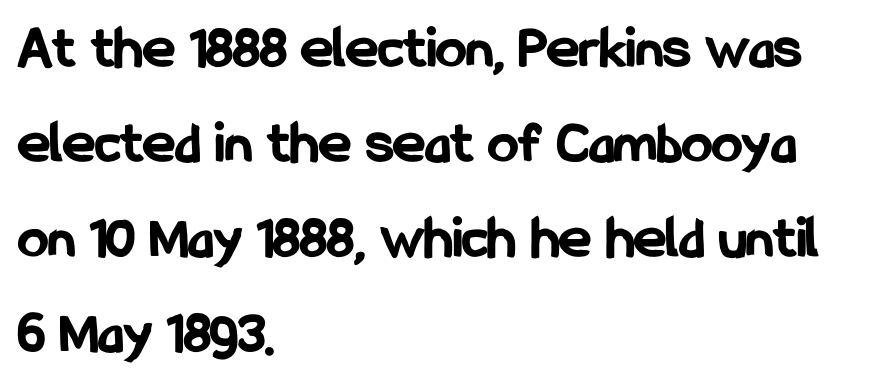
Inter-character spacing is left at the font's built-in metrics. These lines were composed using upright roman letters. Set as a true bold cut, around the 700 mark. Decoration check: the copy has no underline. Each letter keeps its own natural width here, so spacing adapts to shape.
